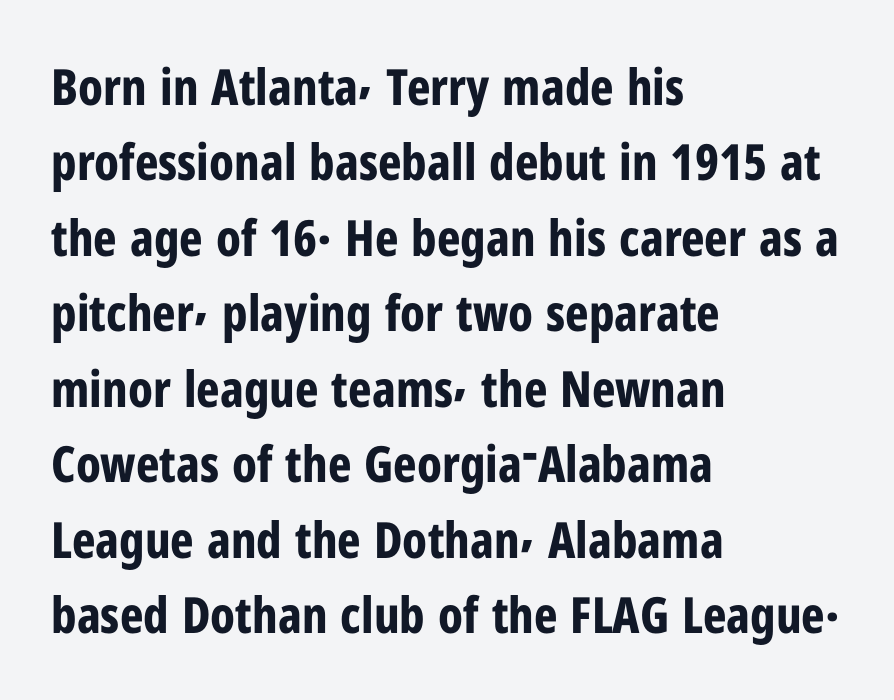
The face used here is proportionally spaced, like ordinary book or web type. If you measured baseline to baseline, you'd find a middling distance. The gaps between neighbouring characters are ordinary and unremarkable. Notice how the passage keeps a crisp vertical edge on the left only.
